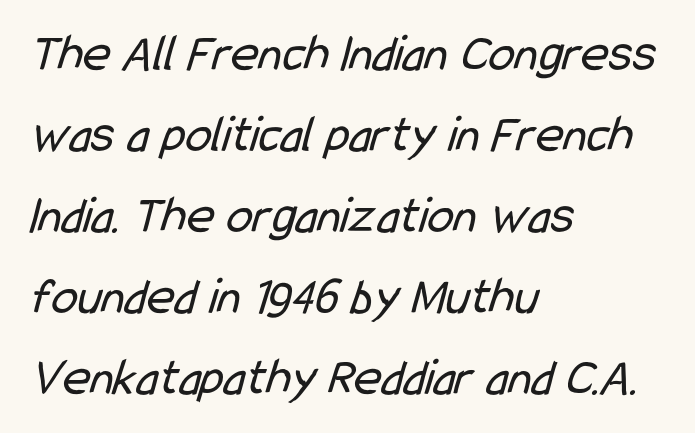
The image shows 53 px regular-weight, condensed sans-serif type; set left-aligned, normal line spacing (1.53x), normal letter spacing, not underlined; low stroke contrast and a medium x-height.
